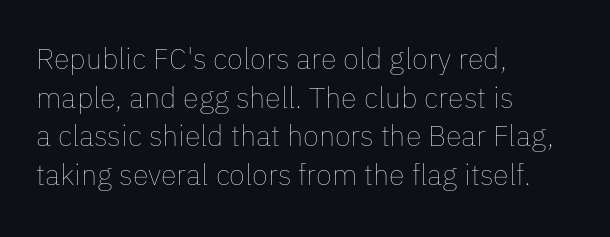
Q: Is the text bold? A: No.
Q: Is the text italic (slanted)? A: No, it is upright.
Q: Is the text underlined? A: No.
Q: How is the paragraph aligned? A: Left-aligned.
Q: Is the spacing between letters normal or unusually wide? A: Normal.
Q: Is the spacing between lines tight, normal or loose? A: Normal.
Q: Width (condensed, normal, or wide)? A: Normal.
Q: Stroke contrast? A: Low.
Q: x-height? A: Medium.
Q: Monospaced? A: No.
